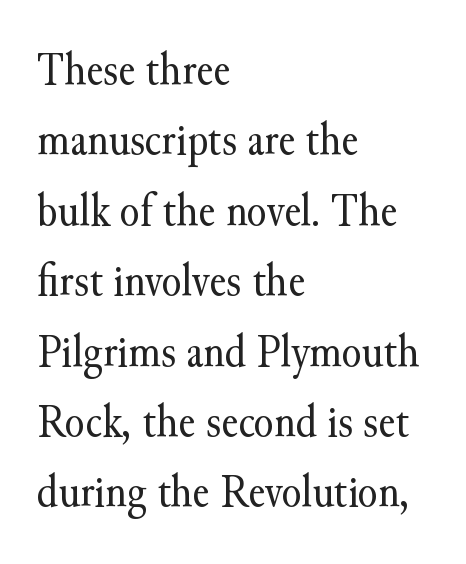
The image shows 46 px regular-weight serif type, upright; set left-aligned, normal line spacing (1.53x), normal letter spacing, not underlined; medium stroke contrast and a small x-height.
